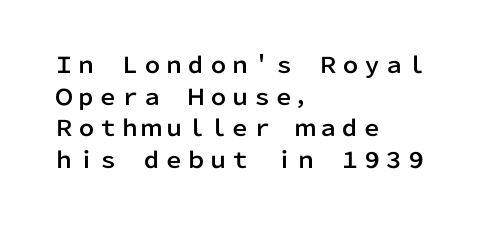
Ordinary non-slanted type is in use. Letter spacing: default. This sample is left-justified, so line endings fall wherever the words run out. Underline: absent. Successive baselines arrive at the customary interval.
